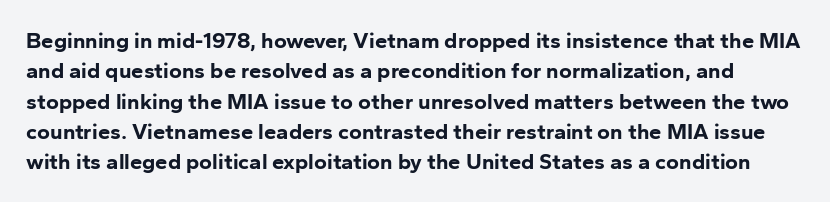
As a designer I'd log this as weight 700, bold. The passage shown stacks its lines at a standard gap. Only glyphs here, with clear space below each row. The specimen reads as upright at a glance.
